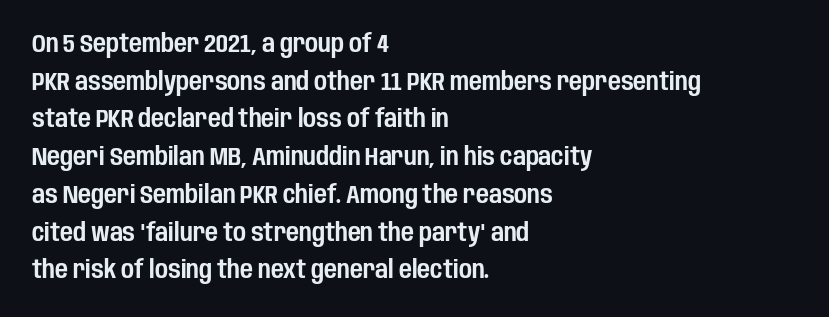
Descender tails drop into unmarked territory. If you drew a ruler down the left edge, every line would touch it. Nope, not italic — everything's standing straight. Successive baselines arrive at the customary interval. Tracking value appears to be zero — textbook default spacing.
